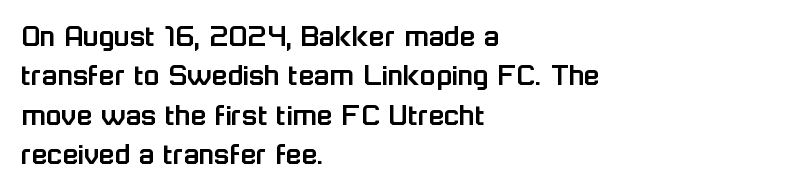
{"serif": "no", "italic": "no", "width": "normal", "stroke_contrast": "low", "x_height": "medium", "monospaced": "no", "underline": "no", "align": "left", "line_spacing_ratio": 1.23, "letter_spacing": "normal", "letter_spacing_em": 0.0, "glyph_px": 32}
